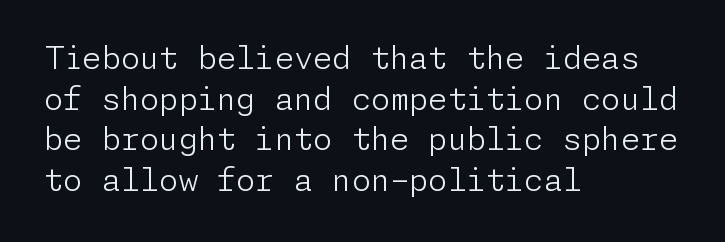
Stroke mass is kept to a normal reading level or below. This rendering features lettering with no underline. Ordinary non-slanted type is in use. Baseline-to-baseline distance is the conventional proportion of letter height.
